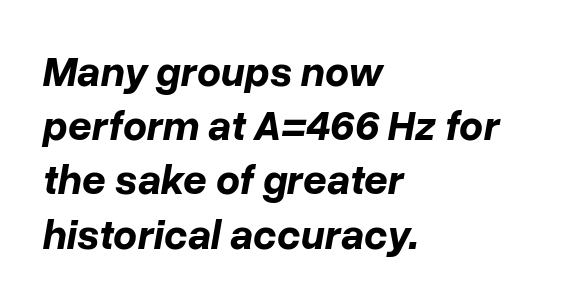
Q: Is the text bold? A: Yes.
Q: Is the text italic (slanted)? A: Yes, it leans right by about 10 degrees.
Q: Is the text underlined? A: No.
Q: How is the paragraph aligned? A: Left-aligned.
Q: Is the spacing between letters normal or unusually wide? A: Normal.
Q: Is the spacing between lines tight, normal or loose? A: Normal.
Q: Width (condensed, normal, or wide)? A: Normal.
Q: Stroke contrast? A: Low.
Q: x-height? A: Medium.
Q: Monospaced? A: No.
